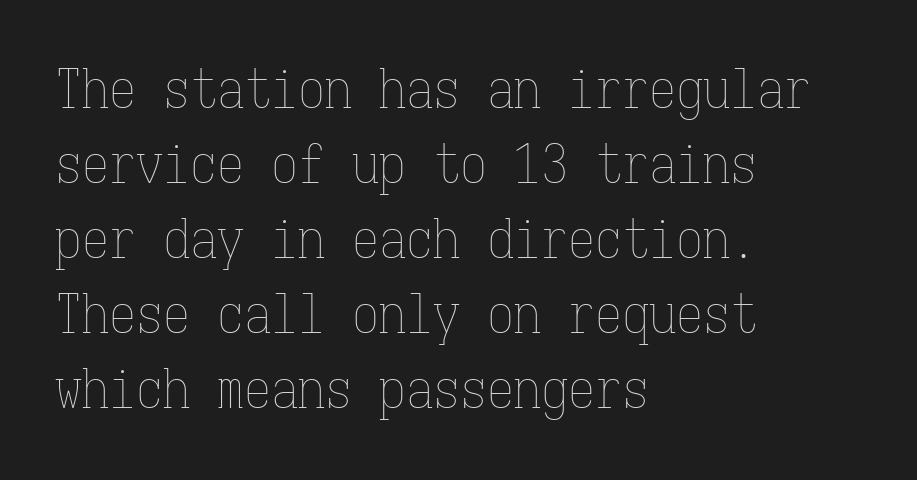
{"italic": "no", "bold": "no", "weight": "thin", "width": "condensed", "stroke_contrast": "low", "x_height": "medium", "monospaced": "yes", "underline": "no", "align": "left", "line_spacing": "normal", "line_spacing_ratio": 1.39, "letter_spacing": "normal", "letter_spacing_em": 0.0, "glyph_px": 54}
